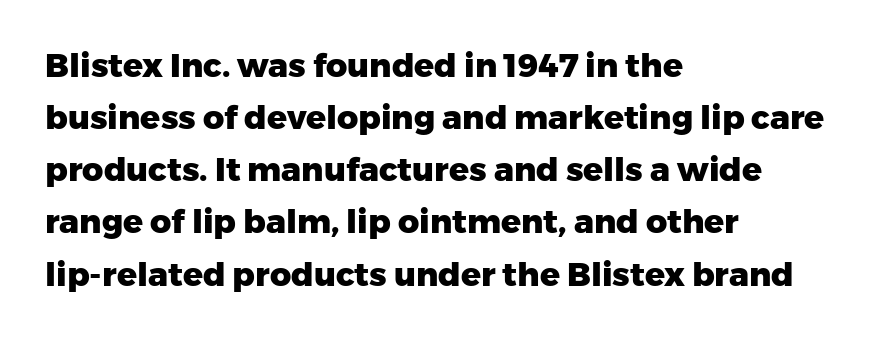
The image shows 33 px heavy sans-serif type, upright; set left-aligned, normal line spacing (1.58x), normal letter spacing, not underlined; low stroke contrast and a medium x-height.
